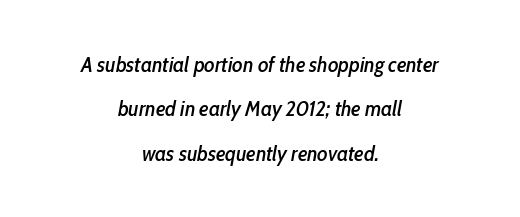
{"italic": "yes", "lean": "right", "slant_degrees": 10, "underline": "no", "align": "center", "line_spacing": "loose", "line_spacing_ratio": 2.02, "letter_spacing": "normal", "letter_spacing_em": 0.0, "glyph_px": 22}
